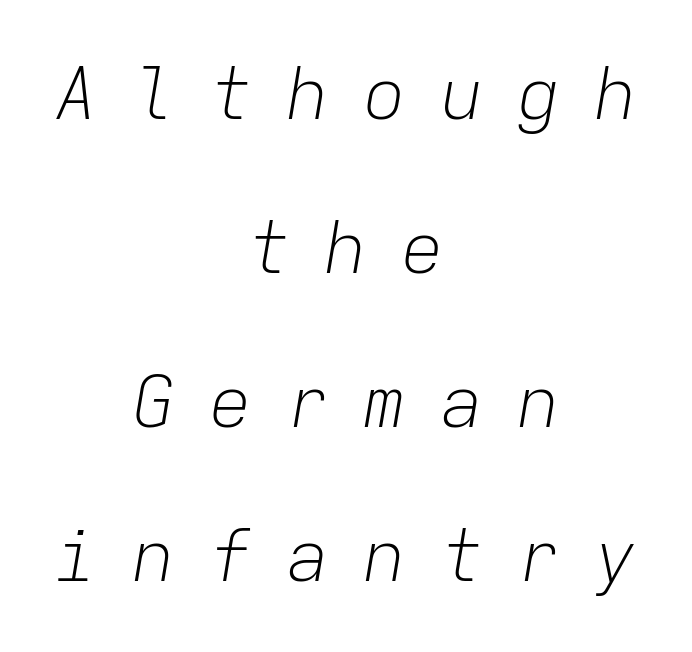
The image shows 72 px light type, italic (leaning right), monospaced; set centered, loose line spacing (2.14x), unusually wide letter spacing (+0.47 em), not underlined; low stroke contrast and a medium x-height.
